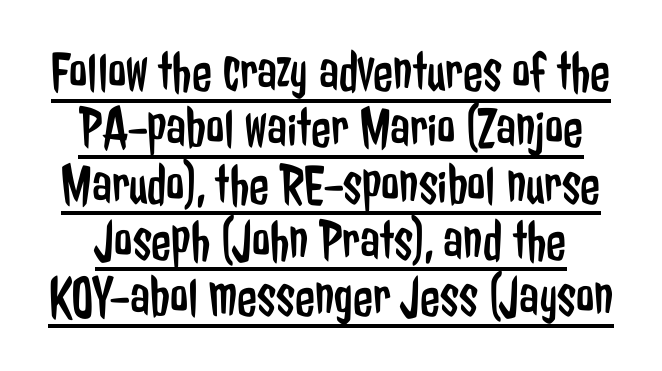
Caption: face not bold, strokes unweighted. Notice how the stems are strictly vertical — no italics here. Observe the ordinary spacing: letters are neighbours, not strangers. Stroke terminals: plain, sans-serif. The typesetter has applied underlining to the passage shown.
